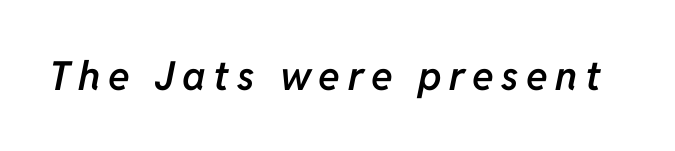
Q: Is the text bold? A: Semi-bold.
Q: Is the text italic (slanted)? A: Yes, it leans right by about 11 degrees.
Q: Is the text underlined? A: No.
Q: Width (condensed, normal, or wide)? A: Normal.
Q: Stroke contrast? A: Low.
Q: x-height? A: Medium.
Q: Monospaced? A: No.
